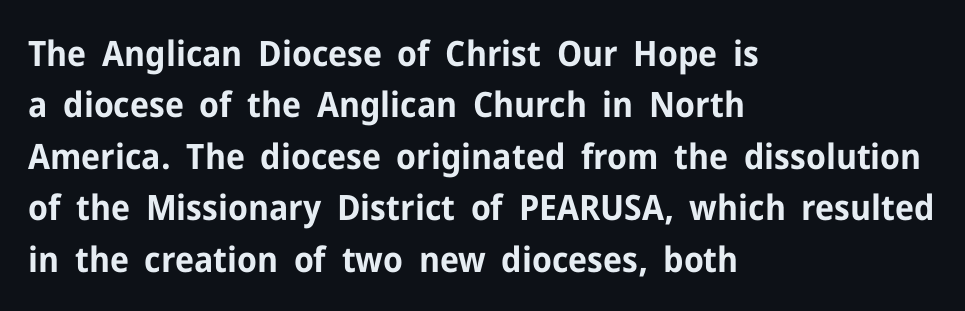
Q: Is the text bold? A: Yes.
Q: Is the text italic (slanted)? A: No, it is upright.
Q: Is the typeface a serif or a sans-serif typeface? A: Sans-serif.
Q: Is the text underlined? A: No.
Q: How is the paragraph aligned? A: Left-aligned.
Q: Is the spacing between letters normal or unusually wide? A: Normal.
Q: Is the spacing between lines tight, normal or loose? A: Normal.
Q: Width (condensed, normal, or wide)? A: Normal.
Q: Stroke contrast? A: Low.
Q: x-height? A: Medium.
Q: Monospaced? A: No.
